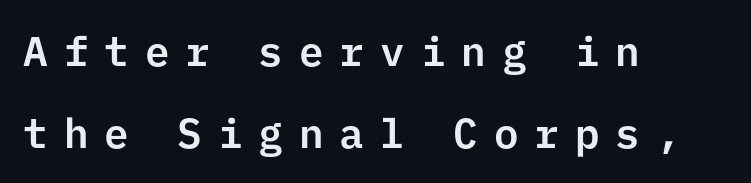
Q: Is the text italic (slanted)? A: No, it is upright.
Q: Is the typeface a serif or a sans-serif typeface? A: Sans-serif.
Q: Is the text underlined? A: No.
Q: How is the paragraph aligned? A: Left-aligned.
Q: Is the spacing between letters normal or unusually wide? A: Unusually wide.
Q: Is the spacing between lines tight, normal or loose? A: Loose.
Q: Width (condensed, normal, or wide)? A: Normal.
Q: Stroke contrast? A: Low.
Q: x-height? A: Medium.
Q: Monospaced? A: Yes.
